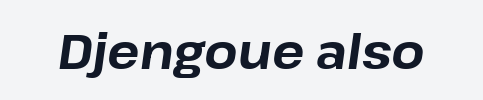
Q: Is the text bold? A: Yes.
Q: Is the text italic (slanted)? A: Yes, it leans right by about 8 degrees.
Q: Is the text underlined? A: No.
Q: Is the spacing between letters normal or unusually wide? A: Normal.
Q: Width (condensed, normal, or wide)? A: Normal.
Q: Stroke contrast? A: Low.
Q: x-height? A: Medium.
Q: Monospaced? A: No.
